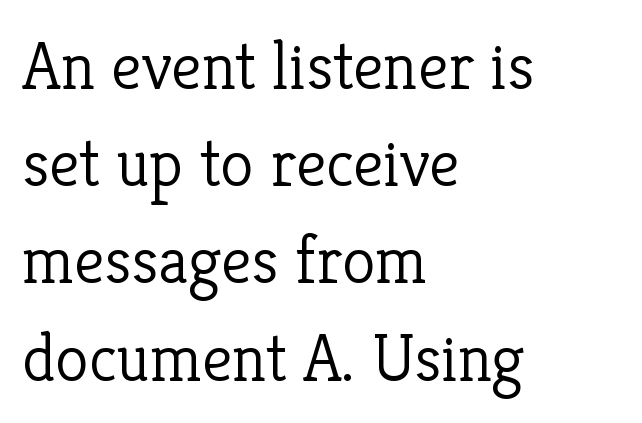
{"serif": "yes", "italic": "no", "bold": "no", "weight": "light", "width": "normal", "stroke_contrast": "low", "x_height": "medium", "monospaced": "no", "underline": "no", "align": "left", "line_spacing": "normal", "line_spacing_ratio": 1.43, "letter_spacing": "normal", "letter_spacing_em": 0.0, "glyph_px": 68}
